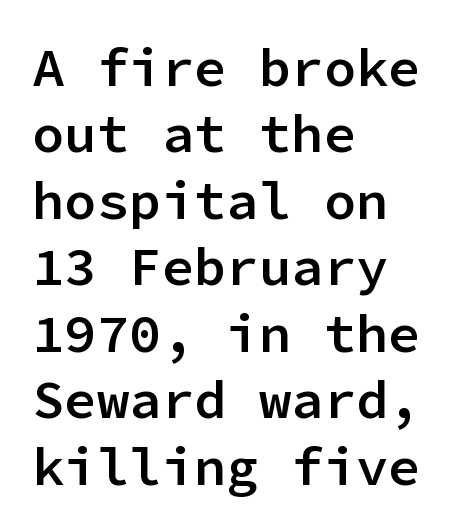
Q: Is the text bold? A: Semi-bold.
Q: Is the text italic (slanted)? A: No, it is upright.
Q: Is the typeface a serif or a sans-serif typeface? A: Sans-serif.
Q: Is the text underlined? A: No.
Q: How is the paragraph aligned? A: Left-aligned.
Q: Is the spacing between letters normal or unusually wide? A: Normal.
Q: Width (condensed, normal, or wide)? A: Normal.
Q: Stroke contrast? A: Low.
Q: x-height? A: Medium.
Q: Monospaced? A: Yes.
